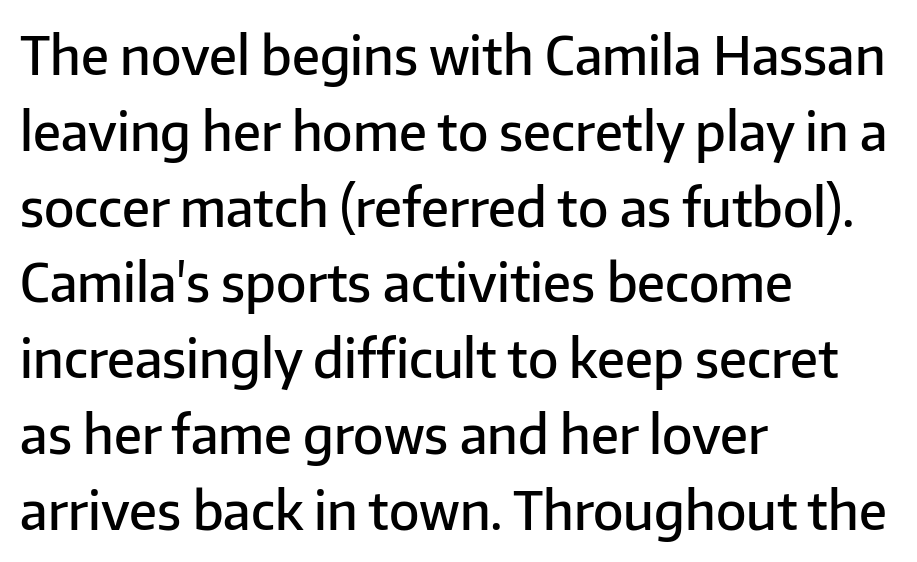
These lines are rendered in a variable-pitch font. Summary of weight: moderately heavy, a semibold. The rendering anchors every line to the left-hand side. Observe the absence of serifs on each vertical stroke in this sample. The face used here is rendered with its standard letterfit. Posture: vertical.
